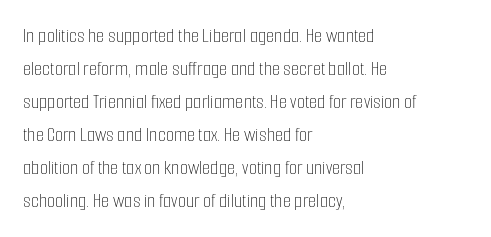
{"italic": "no", "bold": "no", "underline": "no", "align": "left", "line_spacing": "normal", "line_spacing_ratio": 1.57, "letter_spacing": "normal", "letter_spacing_em": 0.0, "glyph_px": 21}
